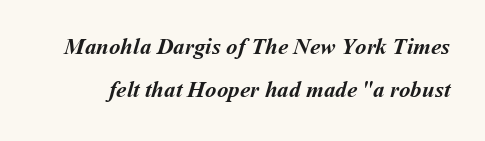
Q: Is the text bold? A: Yes.
Q: Is the text underlined? A: No.
Q: Is the spacing between letters normal or unusually wide? A: Normal.
